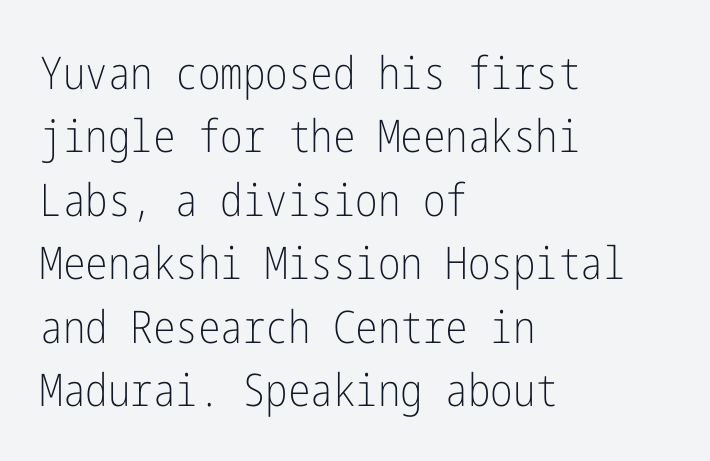
Caption: multi-line text, flush left, ragged right. The passage shown is not underscored anywhere. Weight class: somewhere from thin through regular. If you drew a line through each stem, it would be perfectly vertical. The face used here is rendered with its standard letterfit. Are there feet on the stems? There aren't — it's a sans.
